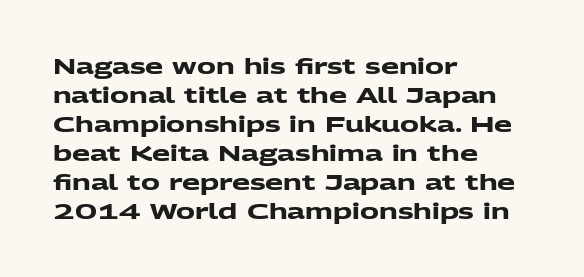
A clean baseline with only descenders dipping below it. The sample has been set heavy, in full bold. Evenly set lines give the paragraph a standard silhouette. This rendering leaves character spacing at its baseline value. Notice how the passage keeps a crisp vertical edge on the left only.
